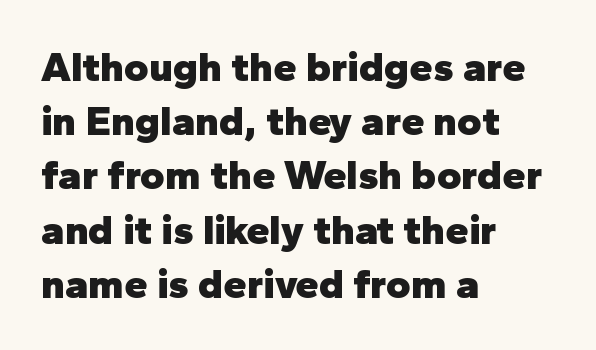
The block of text has a typical density, with ordinary space between rows. What kind of face is this? One without serifs — a sans. Each row of text sits above clean, open space. The rendering uses a bold face; every stroke is thick and dark. This rendering leaves character spacing at its baseline value. This rendering uses left alignment, leaving the right contour irregular.
